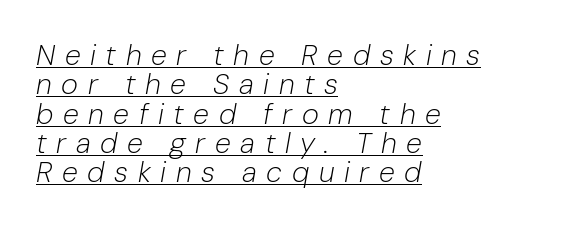
{"italic": "yes", "lean": "right", "slant_degrees": 10, "bold": "no", "weight": "light", "width": "normal", "stroke_contrast": "low", "x_height": "medium", "monospaced": "no", "underline": "yes", "align": "left", "line_spacing": "tight", "line_spacing_ratio": 1.01, "letter_spacing": "wide", "letter_spacing_em": 0.33, "glyph_px": 29}
